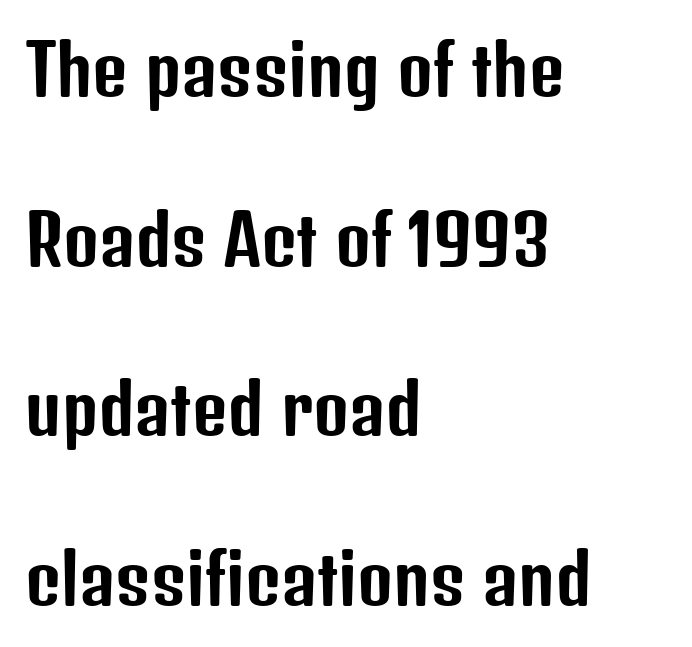
The image shows 69 px condensed sans-serif type, upright; set left-aligned, loose line spacing (2.46x), normal letter spacing, not underlined; low stroke contrast and a medium x-height.
